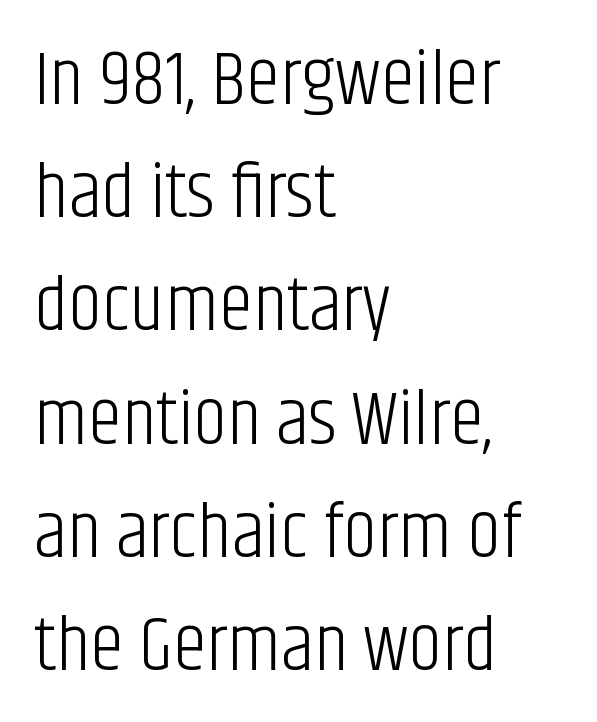
Q: Is the text bold? A: No.
Q: Is the text italic (slanted)? A: No, it is upright.
Q: Is the typeface a serif or a sans-serif typeface? A: Sans-serif.
Q: Is the text underlined? A: No.
Q: How is the paragraph aligned? A: Left-aligned.
Q: Is the spacing between letters normal or unusually wide? A: Normal.
Q: Is the spacing between lines tight, normal or loose? A: Normal.
Q: Width (condensed, normal, or wide)? A: Condensed.
Q: Stroke contrast? A: Low.
Q: x-height? A: Large.
Q: Monospaced? A: No.
